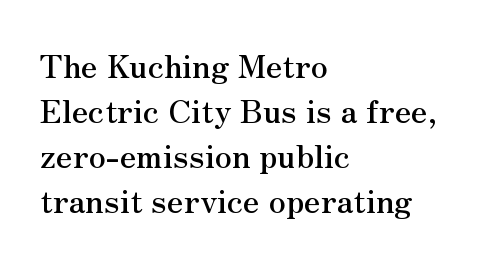
A typesetter would call this leading conventional body-copy spacing. Type without underlining. The typography opts for an upright posture over an oblique one. The text block is weighted toward the left margin, trailing off unevenly rightward.
